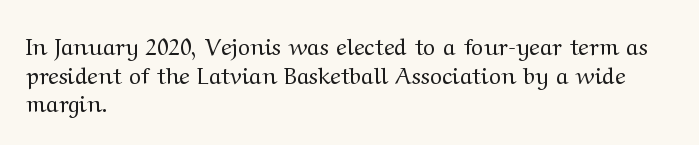
Q: Is the text bold? A: No.
Q: Is the text italic (slanted)? A: No, it is upright.
Q: Is the text underlined? A: No.
Q: How is the paragraph aligned? A: Left-aligned.
Q: Is the spacing between letters normal or unusually wide? A: Normal.
Q: Is the spacing between lines tight, normal or loose? A: Normal.
